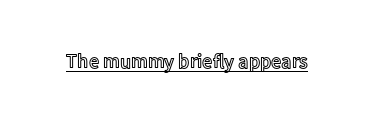
The image shows 20 px text type, upright; set normal letter spacing, underlined.
